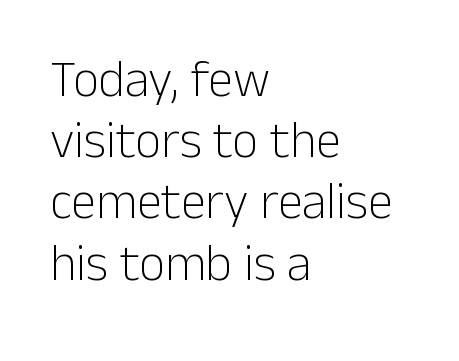
The image shows 51 px light sans-serif type, upright; set left-aligned, line spacing 1.2x, normal letter spacing, not underlined; low stroke contrast and a medium x-height.
